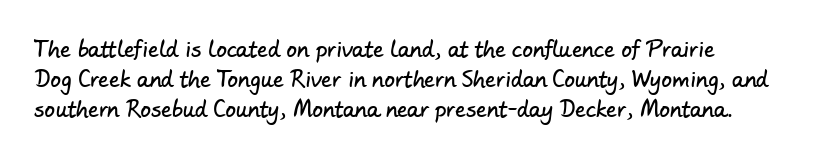
The image shows 21 px text type; set left-aligned, normal line spacing (1.43x), normal letter spacing, not underlined.
